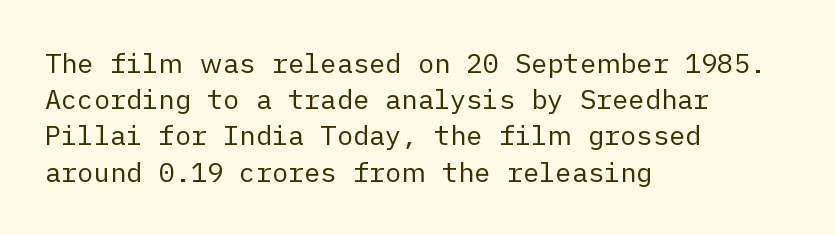
Q: Is the text bold? A: No.
Q: Is the text italic (slanted)? A: No, it is upright.
Q: Is the text underlined? A: No.
Q: How is the paragraph aligned? A: Left-aligned.
Q: Is the spacing between letters normal or unusually wide? A: Normal.
Q: Is the spacing between lines tight, normal or loose? A: Normal.
